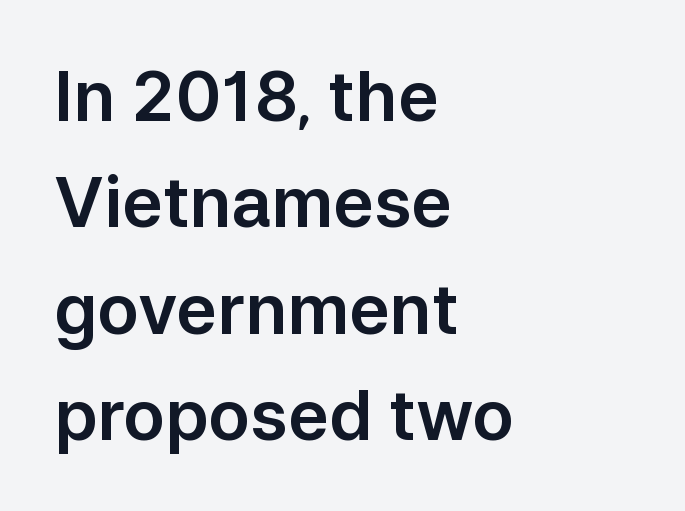
Q: Is the text italic (slanted)? A: No, it is upright.
Q: Is the typeface a serif or a sans-serif typeface? A: Sans-serif.
Q: Is the text underlined? A: No.
Q: How is the paragraph aligned? A: Left-aligned.
Q: Is the spacing between letters normal or unusually wide? A: Normal.
Q: Is the spacing between lines tight, normal or loose? A: Normal.
Q: Width (condensed, normal, or wide)? A: Normal.
Q: Stroke contrast? A: Low.
Q: x-height? A: Medium.
Q: Monospaced? A: No.
